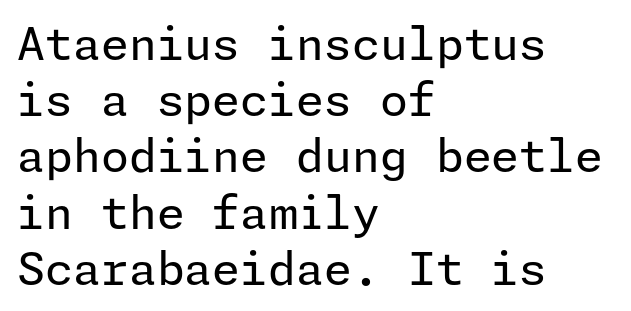
The image shows 45 px regular-weight sans-serif type, upright; set left-aligned, normal line spacing (1.25x), normal letter spacing, not underlined; low stroke contrast and a medium x-height.
